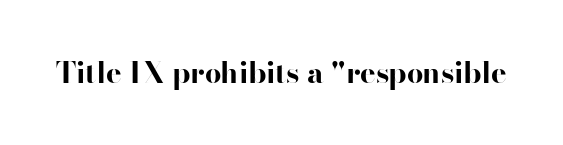
The image shows 29 px bold, wide sans-serif type, upright; set normal letter spacing, not underlined; high stroke contrast and a small x-height.
